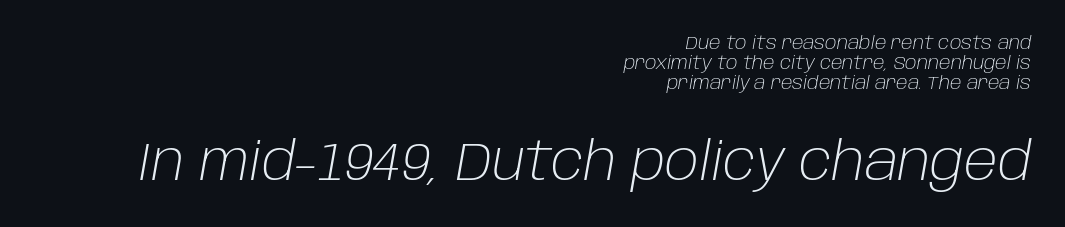
A typesetter would call this proportional, since set widths differ per character. One-word summary of the alignment: right. Italic: yes, the glyphs are oblique. Bare-footed words on every line. Reading top to bottom, the characters get bigger at the block break.
